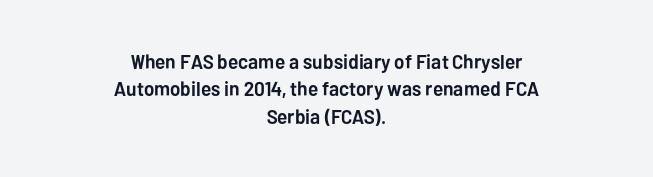
The characters look thick and weighty, a clear bold. Any mark beneath the type? The region is blank. Tracking here is standard; glyphs follow each other at the usual distance. Students, observe: this is what conventionally led text looks like. Does the copy run flush right? No — it is centered line by line. Tall strokes in this sample are plumb rather than angled.
